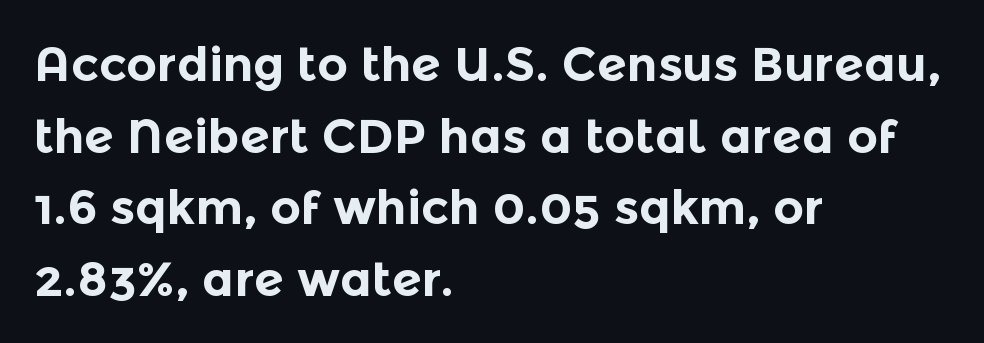
Q: Is the text bold? A: Yes.
Q: Is the text italic (slanted)? A: No, it is upright.
Q: Is the typeface a serif or a sans-serif typeface? A: Sans-serif.
Q: Is the text underlined? A: No.
Q: How is the paragraph aligned? A: Left-aligned.
Q: Is the spacing between letters normal or unusually wide? A: Normal.
Q: Is the spacing between lines tight, normal or loose? A: Normal.
Q: Width (condensed, normal, or wide)? A: Normal.
Q: x-height? A: Medium.
Q: Monospaced? A: No.
